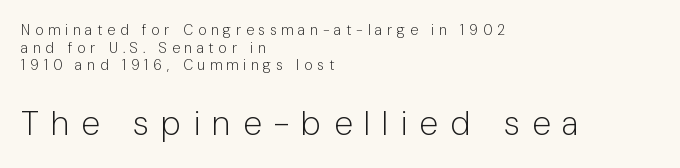
Q: Is the text bold? A: No.
Q: Is the text italic (slanted)? A: No, it is upright.
Q: Is the typeface a serif or a sans-serif typeface? A: Sans-serif.
Q: Is the text underlined? A: No.
Q: How is the paragraph aligned? A: Left-aligned.
Q: Is the spacing between letters normal or unusually wide? A: Unusually wide.
Q: Is the spacing between lines tight, normal or loose? A: Normal.
Q: Which block of text is set in a larger size, the first (top) or the second (bottom)? A: The second (bottom) one.
Q: Width (condensed, normal, or wide)? A: Normal.
Q: Stroke contrast? A: Low.
Q: x-height? A: Medium.
Q: Monospaced? A: No.
